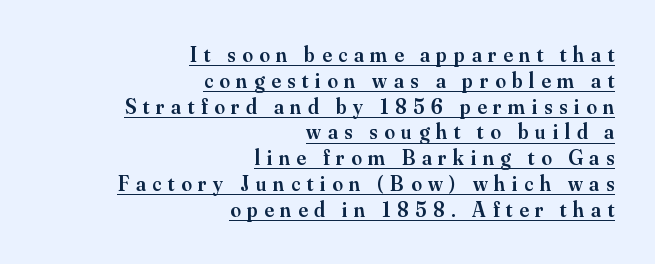
The tracking jumps out immediately: characters are airy and widely separated. A baseline rule has been typeset under these characters. A flush-right, rag-left setting is used for this passage. Emphasis by weight is partial: semibold. No italicization has been applied; the sample stays upright.
